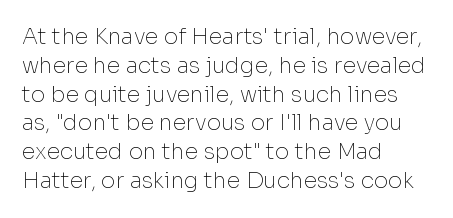
{"italic": "no", "bold": "no", "underline": "no", "align": "left", "line_spacing": "normal", "line_spacing_ratio": 1.31, "letter_spacing": "normal", "letter_spacing_em": 0.0, "glyph_px": 22}
